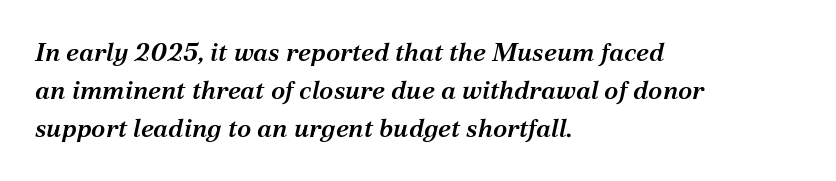
{"italic": "yes", "lean": "right", "slant_degrees": 12, "bold": "semi", "underline": "no", "align": "left", "line_spacing": "normal", "line_spacing_ratio": 1.47, "letter_spacing": "normal", "letter_spacing_em": 0.0, "glyph_px": 26}
